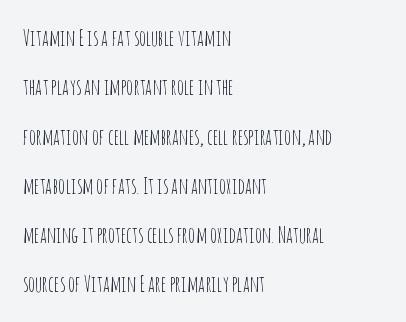
The image shows 22 px text type, upright; set left-aligned, loose line spacing (2.24x), normal letter spacing, not underlined.
